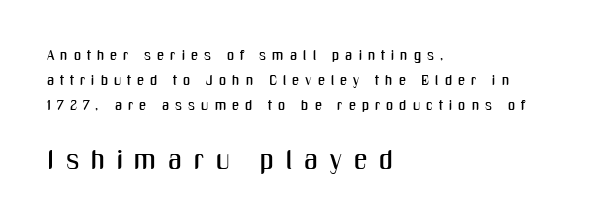
Q: Is the text italic (slanted)? A: No, it is upright.
Q: Is the text underlined? A: No.
Q: How is the paragraph aligned? A: Left-aligned.
Q: Is the spacing between letters normal or unusually wide? A: Unusually wide.
Q: Which block of text is set in a larger size, the first (top) or the second (bottom)? A: The second (bottom) one.
